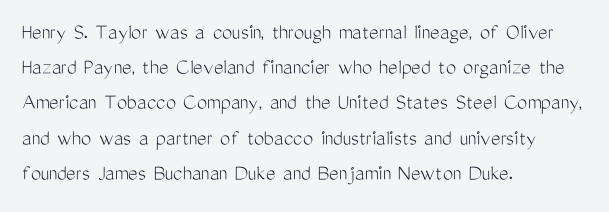
Q: Is the text bold? A: No.
Q: Is the text italic (slanted)? A: No, it is upright.
Q: Is the text underlined? A: No.
Q: How is the paragraph aligned? A: Left-aligned.
Q: Is the spacing between letters normal or unusually wide? A: Normal.
Q: Is the spacing between lines tight, normal or loose? A: Normal.
